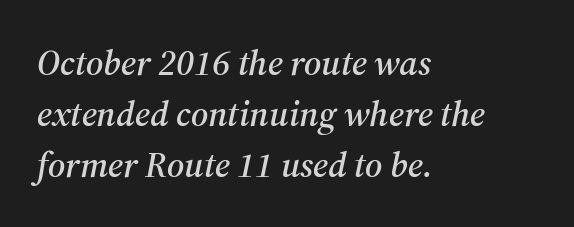
{"serif": "yes", "italic": "yes", "lean": "right", "slant_degrees": 12, "width": "normal", "stroke_contrast": "medium", "x_height": "medium", "monospaced": "no", "underline": "no", "align": "left", "line_spacing": "normal", "line_spacing_ratio": 1.41, "letter_spacing": "normal", "letter_spacing_em": 0.0, "glyph_px": 36}
